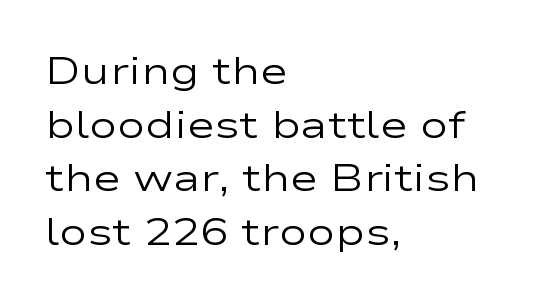
{"serif": "no", "italic": "no", "bold": "no", "weight": "regular", "width": "wide", "stroke_contrast": "low", "x_height": "medium", "monospaced": "no", "underline": "no", "align": "left", "line_spacing": "normal", "line_spacing_ratio": 1.41, "letter_spacing": "normal", "letter_spacing_em": 0.0, "glyph_px": 38}
